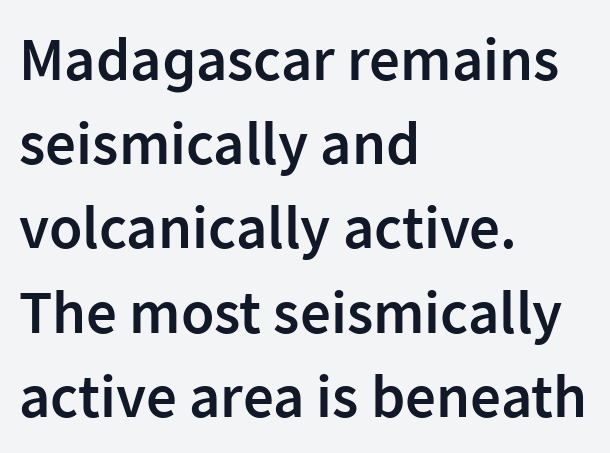
Q: Is the text bold? A: Semi-bold.
Q: Is the text italic (slanted)? A: No, it is upright.
Q: Is the typeface a serif or a sans-serif typeface? A: Sans-serif.
Q: Is the text underlined? A: No.
Q: How is the paragraph aligned? A: Left-aligned.
Q: Is the spacing between letters normal or unusually wide? A: Normal.
Q: Is the spacing between lines tight, normal or loose? A: Normal.
Q: Width (condensed, normal, or wide)? A: Normal.
Q: Stroke contrast? A: Low.
Q: x-height? A: Medium.
Q: Monospaced? A: No.
